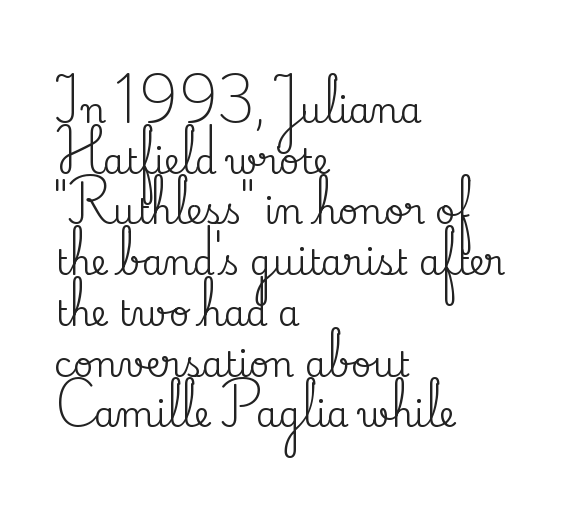
Q: Is the text italic (slanted)? A: No, it is upright.
Q: Is the typeface a serif or a sans-serif typeface? A: Serif.
Q: Is the text underlined? A: No.
Q: How is the paragraph aligned? A: Left-aligned.
Q: Is the spacing between letters normal or unusually wide? A: Normal.
Q: Is the spacing between lines tight, normal or loose? A: Normal.
Q: Width (condensed, normal, or wide)? A: Normal.
Q: Stroke contrast? A: Medium.
Q: x-height? A: Small.
Q: Monospaced? A: No.
